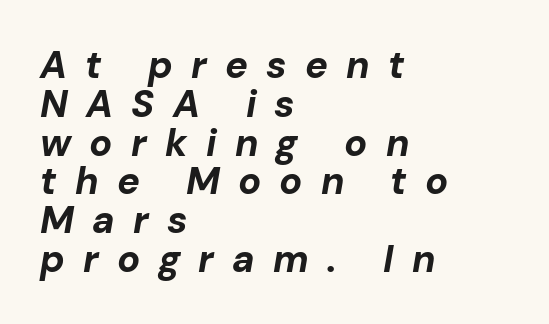
{"italic": "yes", "lean": "right", "slant_degrees": 10, "bold": "yes", "weight": "bold", "width": "normal", "stroke_contrast": "low", "x_height": "medium", "monospaced": "no", "underline": "no", "align": "left", "line_spacing": "tight", "line_spacing_ratio": 1.02, "letter_spacing": "wide", "letter_spacing_em": 0.48, "glyph_px": 38}
